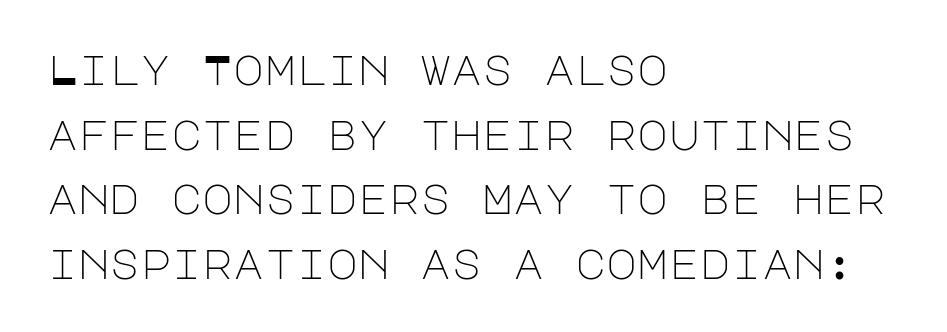
The strip under each line holds only bare page. This reads as an unemphasized weight, regular at the heaviest. Upright lettering throughout. The rendering anchors every line to the left-hand side.
